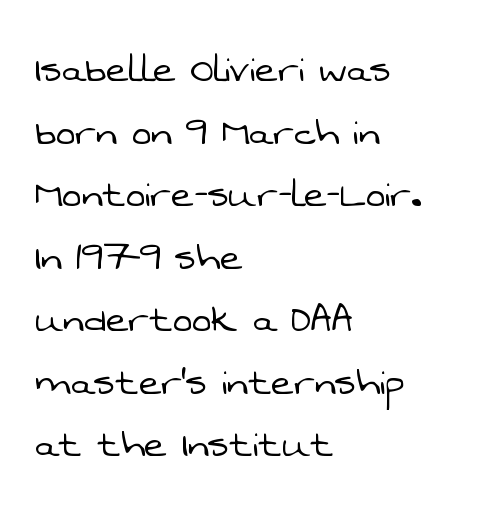
The image shows 47 px light sans-serif type; set left-aligned, normal line spacing (1.33x), normal letter spacing, not underlined; low stroke contrast and a medium x-height.
